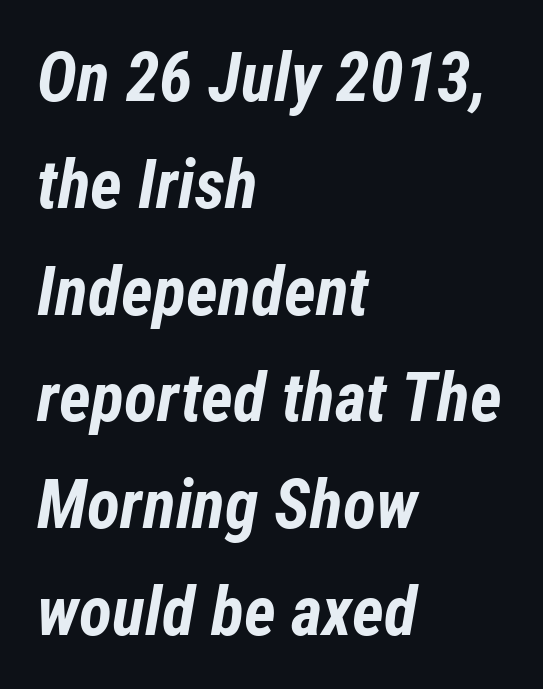
The line-height multiplier appears to be the usual default. The face used here has a pronounced slope to its letters. Characters follow at the spacing the type designer built in. The face used here has the dense, thick strokes of a bold. The ragged edge is on the right, which tells us the setting is flush left.
